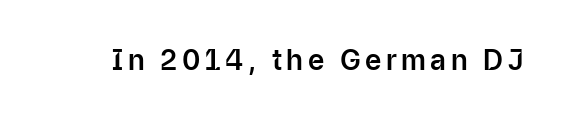
Q: Is the text italic (slanted)? A: No, it is upright.
Q: Is the typeface a serif or a sans-serif typeface? A: Sans-serif.
Q: Is the text underlined? A: No.
Q: Width (condensed, normal, or wide)? A: Normal.
Q: Stroke contrast? A: Low.
Q: x-height? A: Medium.
Q: Monospaced? A: No.
